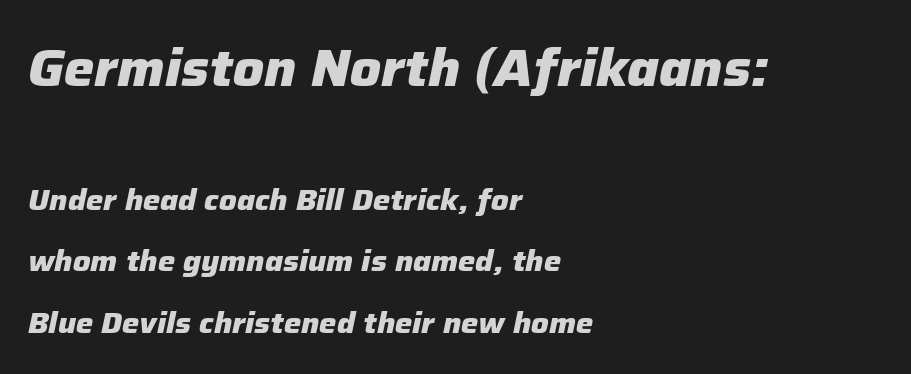
{"italic": "yes", "lean": "right", "slant_degrees": 12, "bold": "yes", "weight": "heavy", "width": "normal", "stroke_contrast": "low", "x_height": "medium", "monospaced": "no", "underline": "no", "align": "left", "line_spacing": "loose", "line_spacing_ratio": 2.12, "letter_spacing": "normal", "letter_spacing_em": 0.0, "larger_block": "first", "size_ratio": 1.76, "glyph_px": 51}
